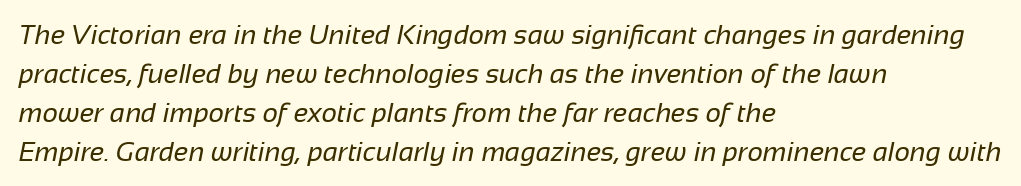
The image shows 27 px text type; set left-aligned, normal line spacing (1.44x), normal letter spacing, not underlined.
